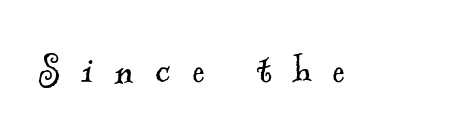
Q: Is the text bold? A: No.
Q: Is the typeface a serif or a sans-serif typeface? A: Serif.
Q: Is the text underlined? A: No.
Q: Is the spacing between letters normal or unusually wide? A: Unusually wide.
Q: Width (condensed, normal, or wide)? A: Normal.
Q: x-height? A: Small.
Q: Monospaced? A: No.
